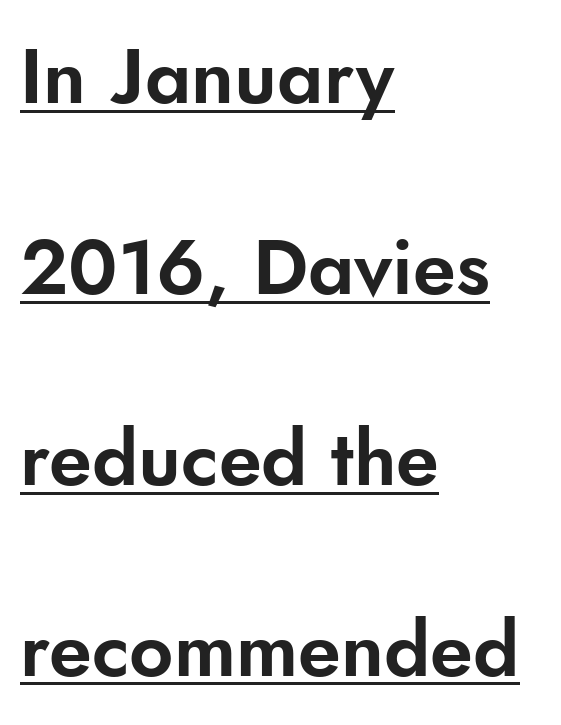
Q: Is the text italic (slanted)? A: No, it is upright.
Q: Is the typeface a serif or a sans-serif typeface? A: Sans-serif.
Q: Is the text underlined? A: Yes.
Q: How is the paragraph aligned? A: Left-aligned.
Q: Is the spacing between letters normal or unusually wide? A: Normal.
Q: Is the spacing between lines tight, normal or loose? A: Loose.
Q: Width (condensed, normal, or wide)? A: Normal.
Q: Stroke contrast? A: Low.
Q: x-height? A: Small.
Q: Monospaced? A: No.
